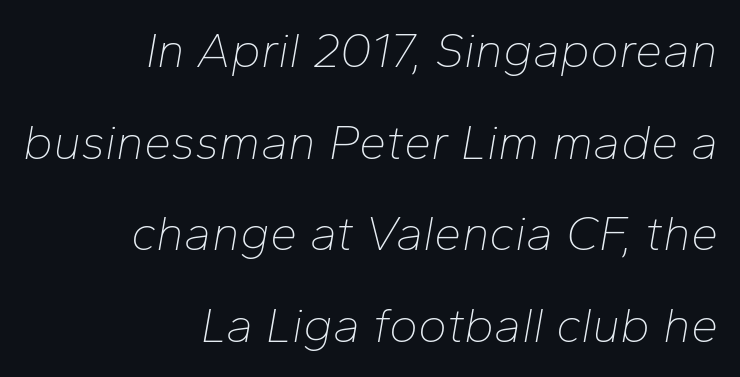
Q: Is the text bold? A: No.
Q: Is the text italic (slanted)? A: Yes, it leans right by about 10 degrees.
Q: Is the text underlined? A: No.
Q: How is the paragraph aligned? A: Right-aligned.
Q: Is the spacing between letters normal or unusually wide? A: Normal.
Q: Width (condensed, normal, or wide)? A: Normal.
Q: Stroke contrast? A: Low.
Q: x-height? A: Medium.
Q: Monospaced? A: No.
